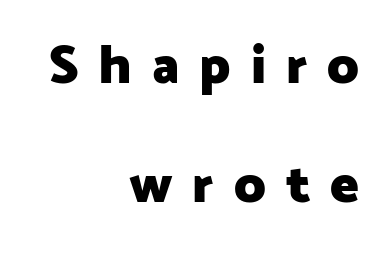
Q: Is the text bold? A: Yes.
Q: Is the text italic (slanted)? A: No, it is upright.
Q: Is the typeface a serif or a sans-serif typeface? A: Sans-serif.
Q: Is the text underlined? A: No.
Q: How is the paragraph aligned? A: Right-aligned.
Q: Is the spacing between letters normal or unusually wide? A: Unusually wide.
Q: Is the spacing between lines tight, normal or loose? A: Loose.
Q: Width (condensed, normal, or wide)? A: Normal.
Q: Stroke contrast? A: Low.
Q: x-height? A: Medium.
Q: Monospaced? A: No.
